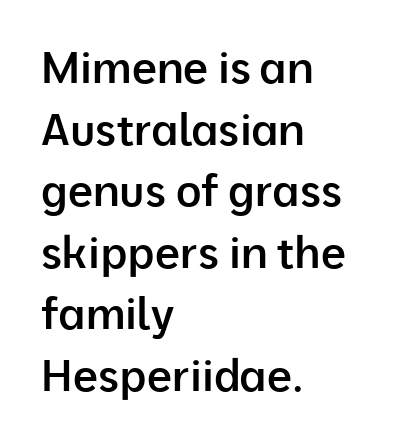
{"serif": "no", "italic": "no", "bold": "semi", "weight": "semibold", "width": "normal", "stroke_contrast": "low", "x_height": "medium", "monospaced": "no", "underline": "no", "align": "left", "line_spacing": "normal", "line_spacing_ratio": 1.4, "letter_spacing": "normal", "letter_spacing_em": 0.0, "glyph_px": 44}
